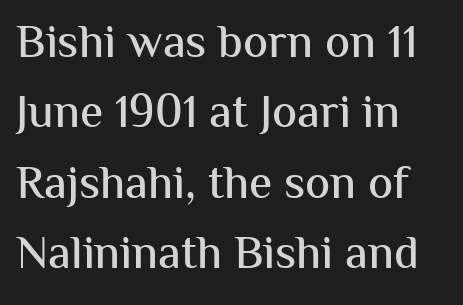
The image shows 47 px sans-serif type, upright; set left-aligned, normal line spacing (1.5x), normal letter spacing, not underlined; medium stroke contrast and a medium x-height.
